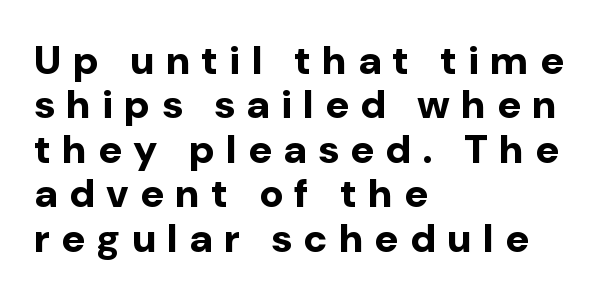
Q: Is the text bold? A: Yes.
Q: Is the text italic (slanted)? A: No, it is upright.
Q: Is the typeface a serif or a sans-serif typeface? A: Sans-serif.
Q: Is the text underlined? A: No.
Q: How is the paragraph aligned? A: Left-aligned.
Q: Is the spacing between letters normal or unusually wide? A: Unusually wide.
Q: Is the spacing between lines tight, normal or loose? A: Tight.
Q: Width (condensed, normal, or wide)? A: Normal.
Q: Stroke contrast? A: Low.
Q: x-height? A: Medium.
Q: Monospaced? A: No.
